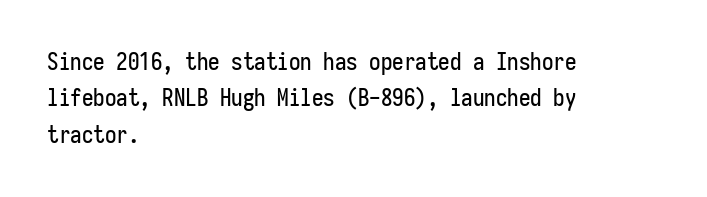
Style check: upright. Honestly, the letter spacing is just normal — you wouldn't notice it. Short and long lines alike share a common starting point at left. Any mark beneath the type? The region is blank. Interline gaps are of average width in this sample.
